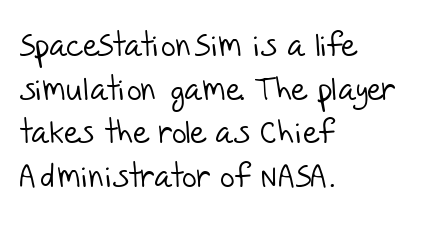
Underline: absent. Is the letter spacing exaggerated? No — it looks like the ordinary default. Is this a fixed-width face? No — the glyphs have proportional, varying widths. Weight: regular or lighter.
